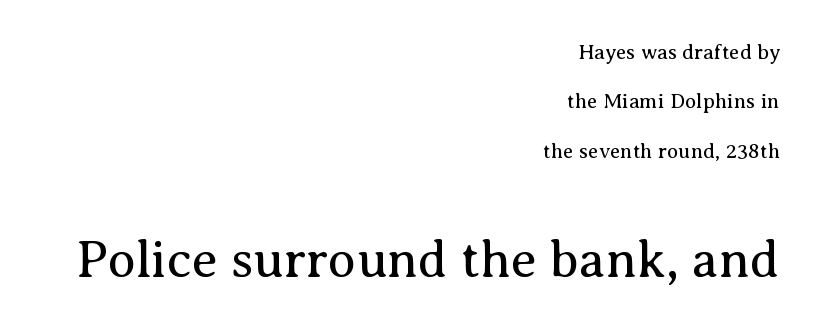
{"serif": "yes", "italic": "no", "bold": "no", "weight": "regular", "width": "normal", "stroke_contrast": "medium", "x_height": "medium", "monospaced": "no", "underline": "no", "align": "right", "line_spacing": "loose", "line_spacing_ratio": 2.35, "letter_spacing": "normal", "letter_spacing_em": 0.0, "larger_block": "second", "size_ratio": 2.48, "glyph_px": 52}
